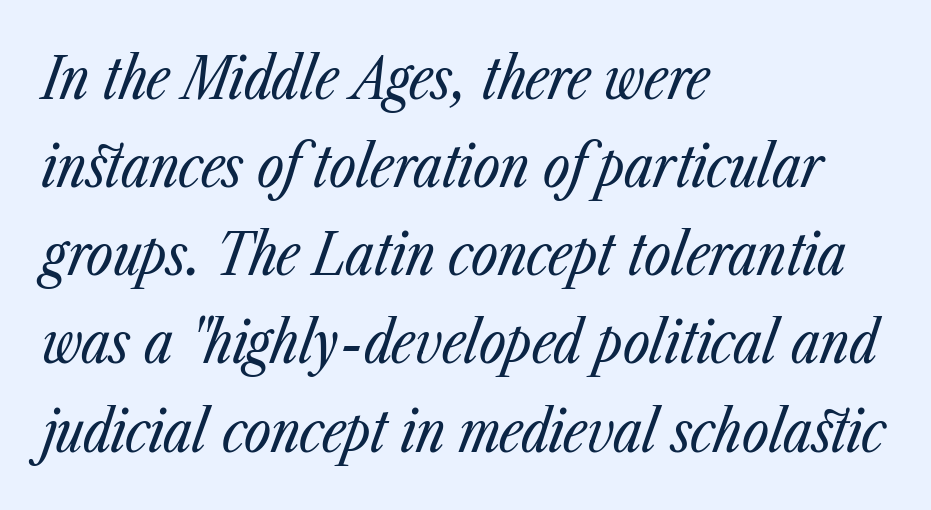
Q: Is the text bold? A: No.
Q: Is the text italic (slanted)? A: Yes, it leans right by about 23 degrees.
Q: Is the text underlined? A: No.
Q: How is the paragraph aligned? A: Left-aligned.
Q: Is the spacing between letters normal or unusually wide? A: Normal.
Q: Is the spacing between lines tight, normal or loose? A: Normal.
Q: Width (condensed, normal, or wide)? A: Condensed.
Q: Stroke contrast? A: Low.
Q: x-height? A: Medium.
Q: Monospaced? A: No.
